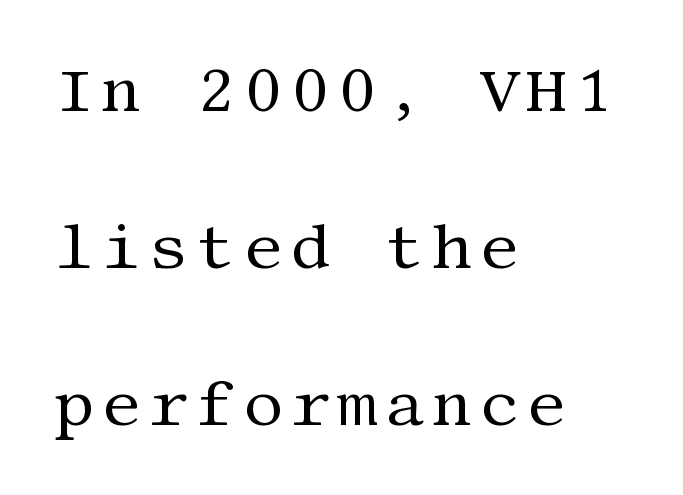
A classic flush-left, rag-right setting is used for this passage. This is roman type, the default non-slanted kind. Summary of vertical rhythm: relaxed, with wide interline spacing. The passage shown is typeset with a serif family. Nothing heavy about these letters — not bold at all.
